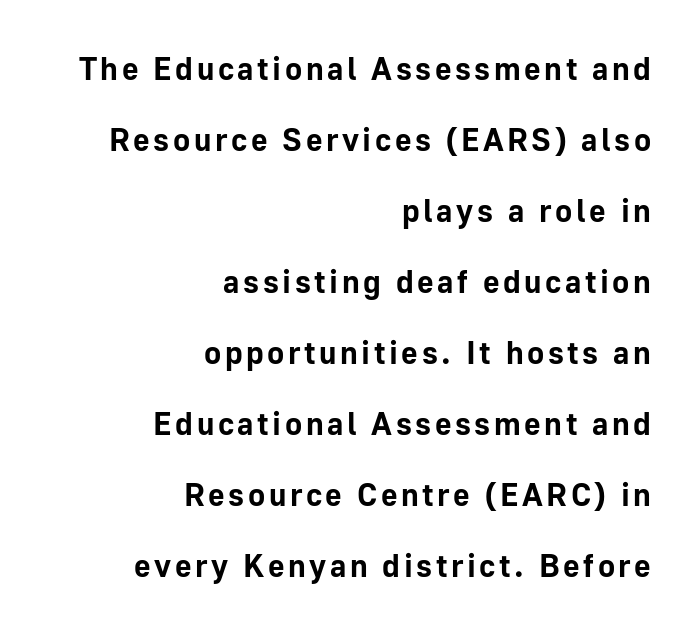
{"serif": "no", "italic": "no", "bold": "yes", "weight": "bold", "width": "normal", "stroke_contrast": "low", "x_height": "medium", "monospaced": "no", "underline": "no", "align": "right", "line_spacing": "loose", "line_spacing_ratio": 2.22, "glyph_px": 32}
